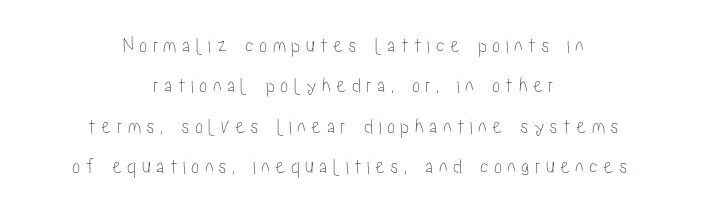
The image shows 22 px text type, upright; set centered, line spacing 1.84x, unusually wide letter spacing (+0.24 em), not underlined.
